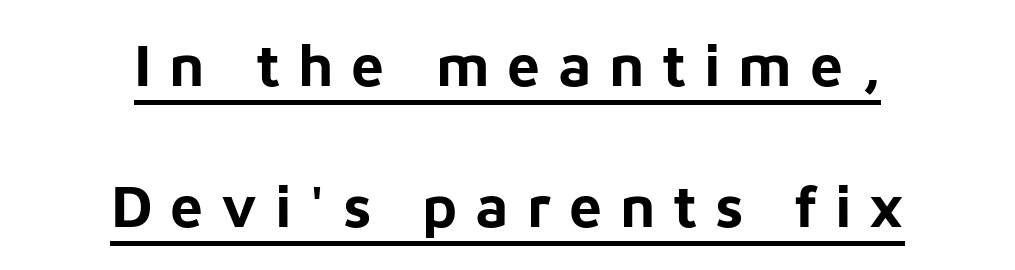
The image shows 59 px bold sans-serif type, upright; set centered, loose line spacing (2.39x), unusually wide letter spacing (+0.3 em), underlined; low stroke contrast and a medium x-height.
